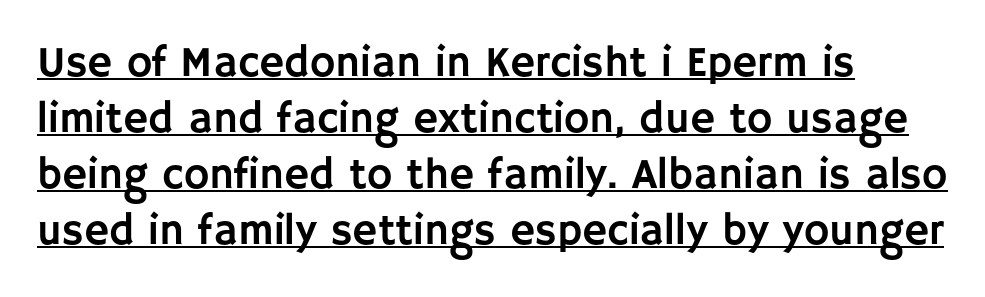
Q: Is the text italic (slanted)? A: No, it is upright.
Q: Is the typeface a serif or a sans-serif typeface? A: Sans-serif.
Q: Is the text underlined? A: Yes.
Q: How is the paragraph aligned? A: Left-aligned.
Q: Is the spacing between letters normal or unusually wide? A: Normal.
Q: Is the spacing between lines tight, normal or loose? A: Normal.
Q: Width (condensed, normal, or wide)? A: Normal.
Q: Stroke contrast? A: Low.
Q: x-height? A: Large.
Q: Monospaced? A: No.
